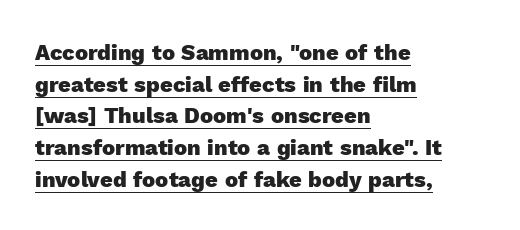
{"italic": "no", "bold": "yes", "underline": "yes", "align": "left", "line_spacing": "normal", "line_spacing_ratio": 1.44, "letter_spacing": "normal", "letter_spacing_em": 0.0, "glyph_px": 22}
